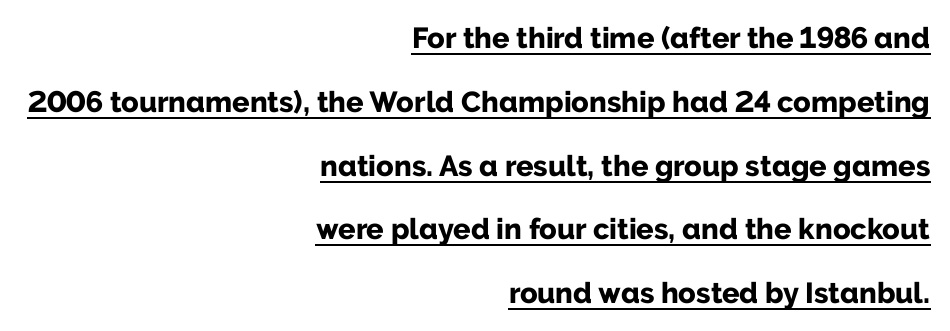
Nope, not italic — everything's standing straight. Underline: present. This rendering uses right alignment, leaving the left contour irregular. The rendering uses a large line-height, opening up the rows. Spacing verdict: proportional, widths tailored to each character.
